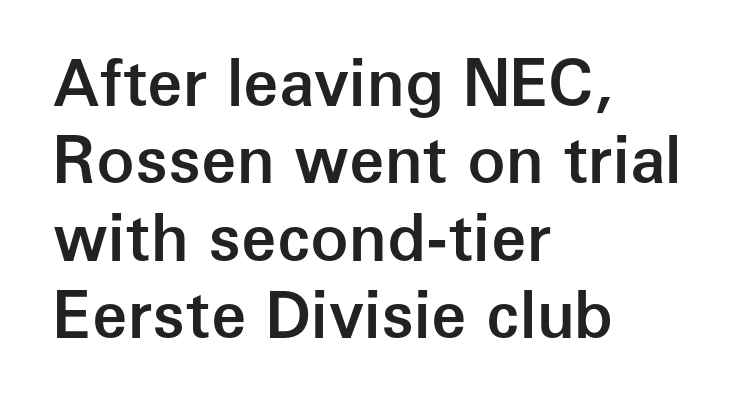
Is the letter spacing exaggerated? No — it looks like the ordinary default. The rendering shows plain stroke endings on the letterforms — a sans-serif design. Rule under the text: the space is simply empty. These lines were composed using upright roman letters. This sample has the flowing, uneven cadence of proportional lettering.
